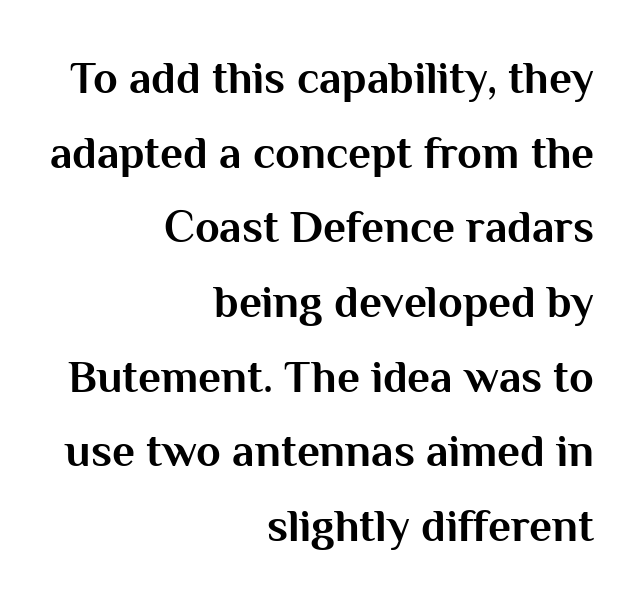
The image shows 45 px bold sans-serif type, upright; set right-aligned, normal line spacing (1.66x), normal letter spacing, not underlined; medium stroke contrast and a medium x-height.
